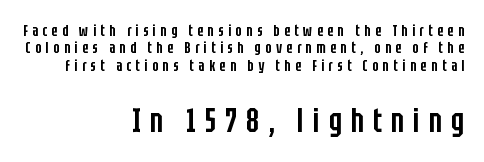
Q: Is the text bold? A: Semi-bold.
Q: Is the text italic (slanted)? A: No, it is upright.
Q: Is the typeface a serif or a sans-serif typeface? A: Sans-serif.
Q: Is the text underlined? A: No.
Q: How is the paragraph aligned? A: Right-aligned.
Q: Is the spacing between letters normal or unusually wide? A: Unusually wide.
Q: Is the spacing between lines tight, normal or loose? A: Tight.
Q: Which block of text is set in a larger size, the first (top) or the second (bottom)? A: The second (bottom) one.
Q: Width (condensed, normal, or wide)? A: Condensed.
Q: Stroke contrast? A: Low.
Q: x-height? A: Large.
Q: Monospaced? A: No.
